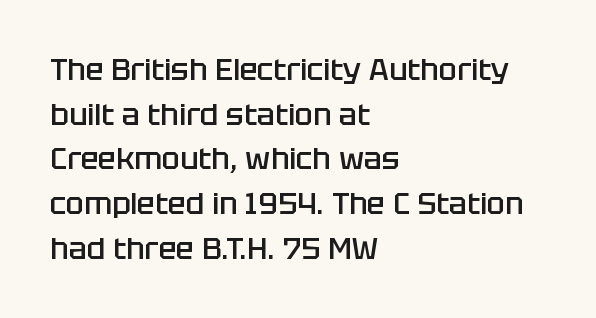
Every row of glyphs begins at an identical x-position on the left. This sample has the flowing, uneven cadence of proportional lettering. Style check: upright. These words are printed semibold, heavier than regular yet not bold. Is the letter spacing exaggerated? No — it looks like the ordinary default.
